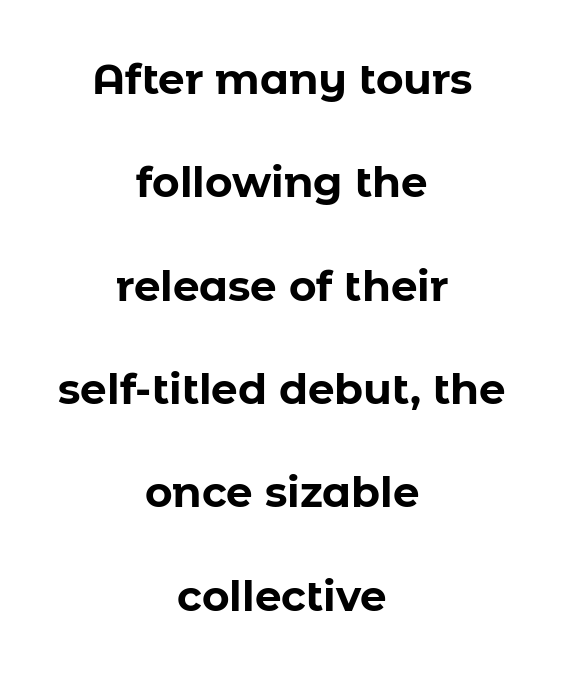
The image shows 42 px bold sans-serif type, upright; set centered, loose line spacing (2.46x), normal letter spacing, not underlined; low stroke contrast and a medium x-height.
